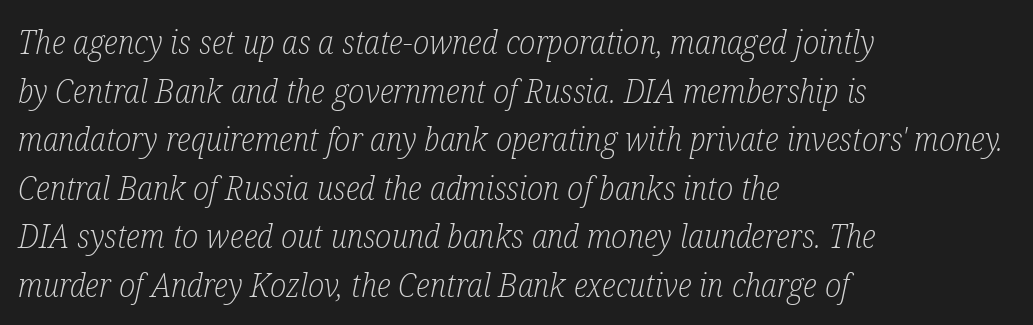
The image shows 33 px light, condensed serif type, italic (leaning right); set left-aligned, normal line spacing (1.47x), normal letter spacing, not underlined; low stroke contrast and a medium x-height.
